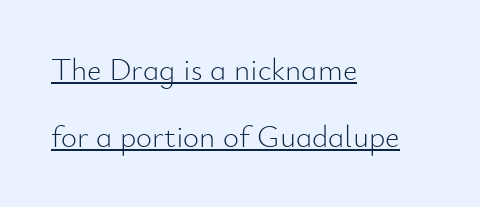
The image shows 31 px light sans-serif type, upright; set left-aligned, loose line spacing (2.15x), normal letter spacing, underlined; low stroke contrast and a small x-height.
